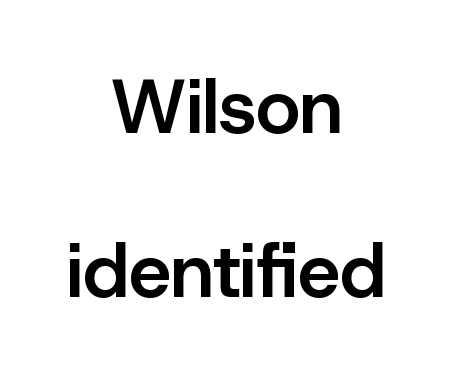
{"serif": "no", "italic": "no", "bold": "semi", "weight": "semibold", "width": "normal", "stroke_contrast": "low", "x_height": "medium", "monospaced": "no", "underline": "no", "align": "center", "line_spacing": "loose", "line_spacing_ratio": 2.16, "letter_spacing": "normal", "letter_spacing_em": 0.0, "glyph_px": 76}
